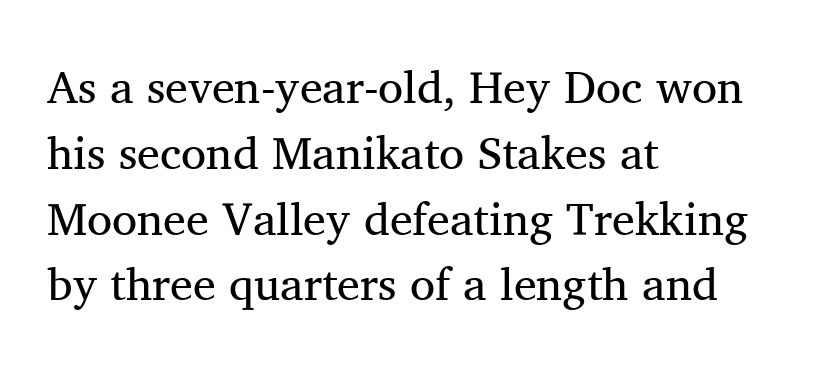
The baseline area is clear. Observe the serifs anchoring each vertical stroke in this sample. Each stroke keeps to a modest, everyday thickness or less. Whoever set this chose a conventional vertical rhythm. The axis of the letterforms is exactly vertical.
